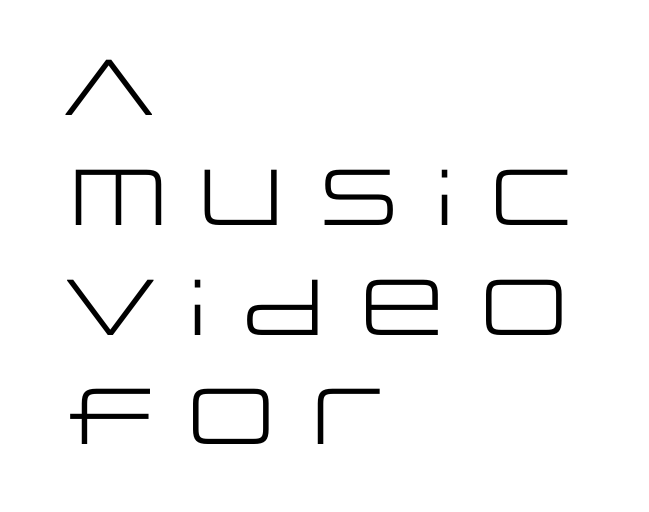
Every row of glyphs begins at an identical x-position on the left. Compared with typical paragraphs, the rows here are spaced about the same. Descenders are the only things crossing below the line. Font category for this specimen: sans-serif.
